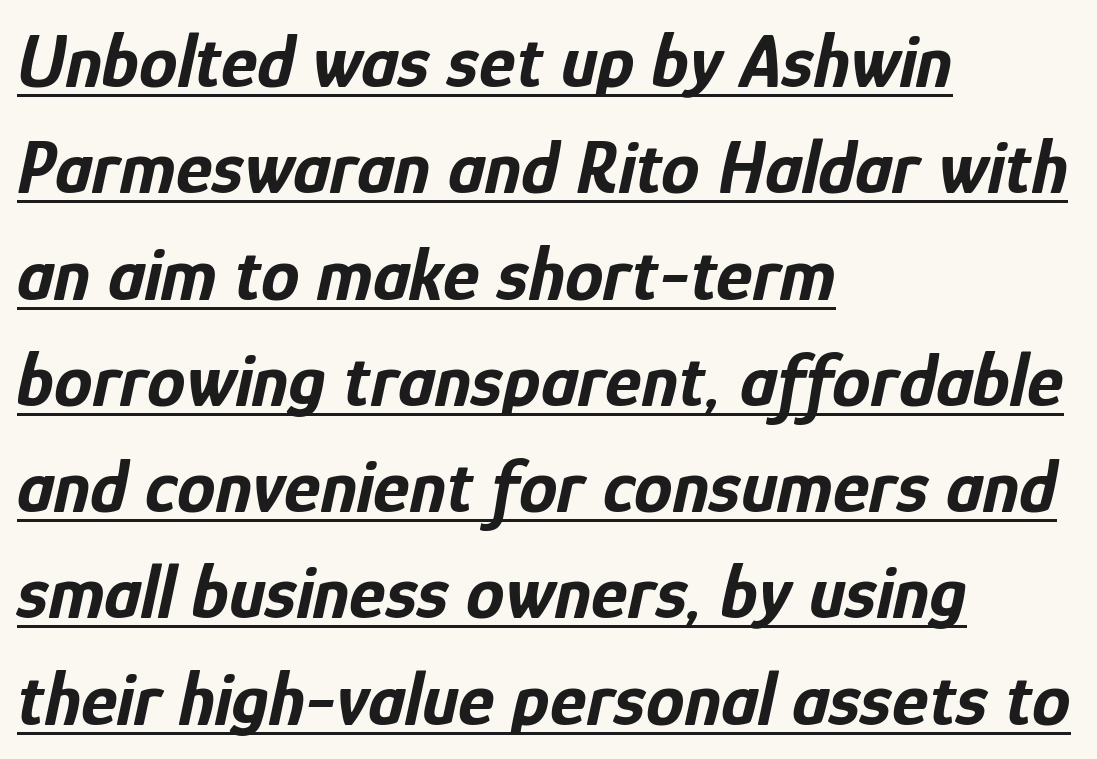
Q: Is the text bold? A: Yes.
Q: Is the text italic (slanted)? A: Yes, it leans right by about 12 degrees.
Q: Is the text underlined? A: Yes.
Q: How is the paragraph aligned? A: Left-aligned.
Q: Is the spacing between letters normal or unusually wide? A: Normal.
Q: Is the spacing between lines tight, normal or loose? A: Normal.
Q: Width (condensed, normal, or wide)? A: Condensed.
Q: Stroke contrast? A: Low.
Q: x-height? A: Medium.
Q: Monospaced? A: No.
